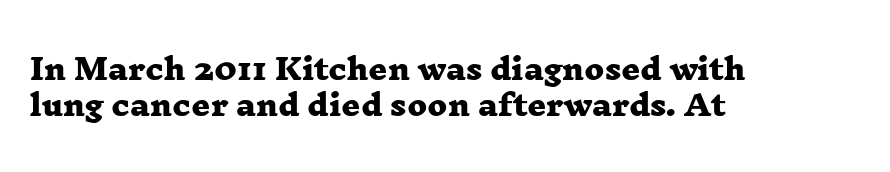
Does extra space separate the letters? No, they use regular spacing. Chunky letters — that's bold for sure. Does the copy run flush right? No — it runs flush left. Lines of text with bare space underneath.
